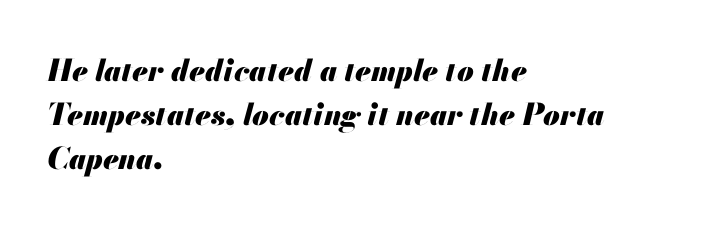
{"italic": "yes", "lean": "right", "slant_degrees": 13, "bold": "yes", "weight": "heavy", "width": "normal", "stroke_contrast": "medium", "x_height": "small", "monospaced": "no", "underline": "no", "align": "left", "line_spacing": "normal", "line_spacing_ratio": 1.46, "letter_spacing": "normal", "letter_spacing_em": 0.0, "glyph_px": 30}
